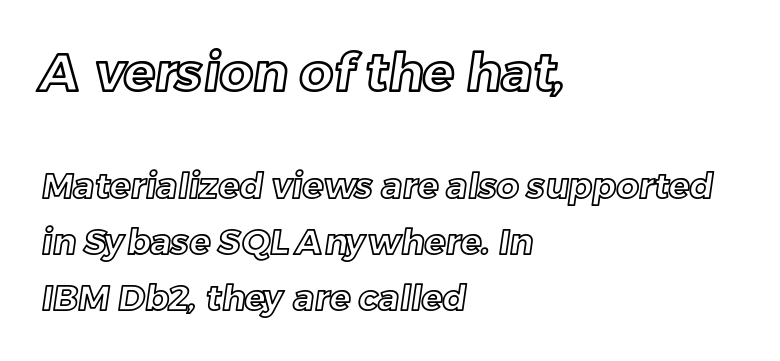
The image shows 52 px text type; set left-aligned, normal line spacing (1.59x), normal letter spacing, not underlined; the first (top) block is 1.49x larger; a medium x-height.
